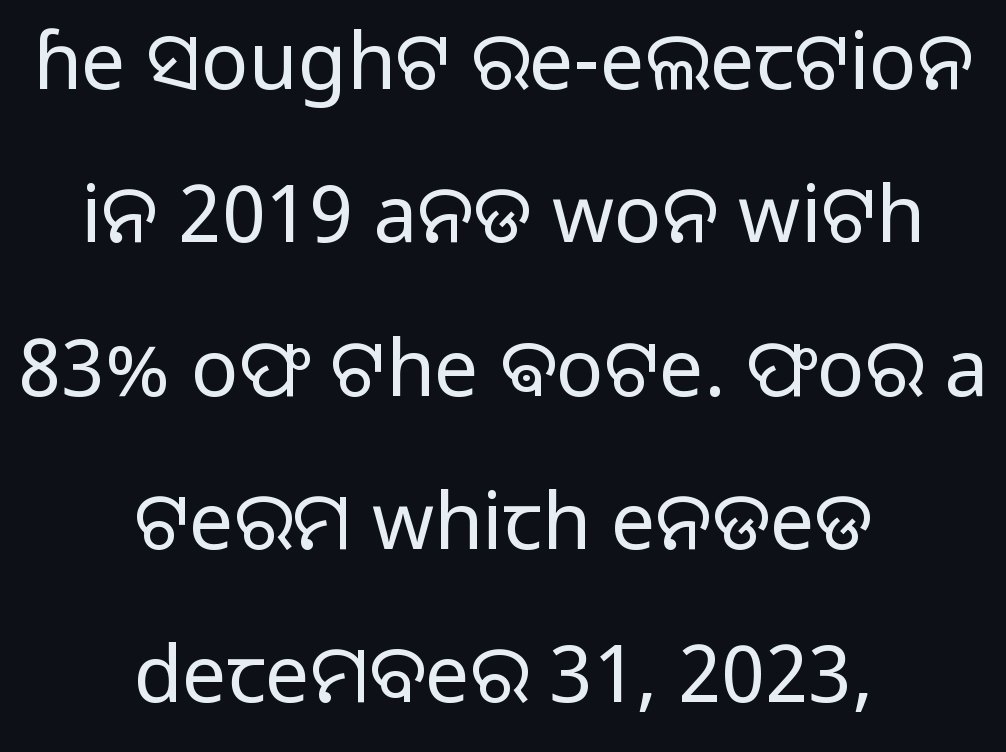
{"serif": "no", "italic": "no", "bold": "no", "weight": "regular", "width": "normal", "stroke_contrast": "low", "x_height": "medium", "monospaced": "no", "underline": "no", "align": "center", "line_spacing": "loose", "line_spacing_ratio": 1.94, "letter_spacing": "normal", "letter_spacing_em": 0.0, "glyph_px": 79}
